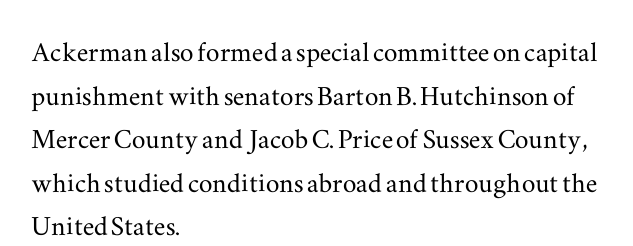
The image shows 34 px wide serif type, upright; set left-aligned, normal line spacing (1.28x), normal letter spacing, not underlined; medium stroke contrast and a small x-height.
